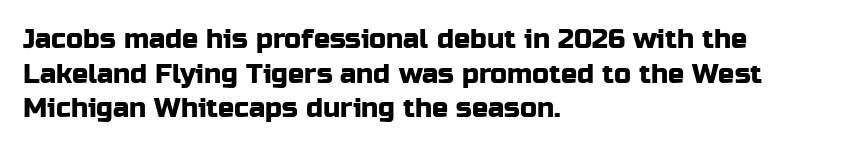
The image shows 27 px text type, upright; set left-aligned, normal line spacing (1.28x), normal letter spacing, not underlined.
